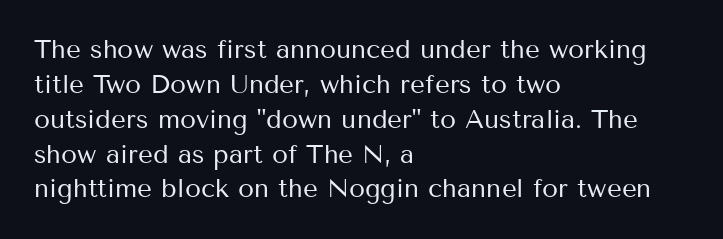
{"italic": "no", "bold": "no", "underline": "no", "align": "left", "line_spacing": "normal", "line_spacing_ratio": 1.34, "letter_spacing": "normal", "letter_spacing_em": 0.0, "glyph_px": 26}
